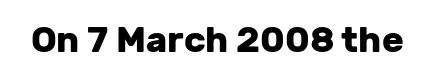
The image shows 36 px heavy sans-serif type, upright; set normal letter spacing, not underlined; low stroke contrast and a medium x-height.
